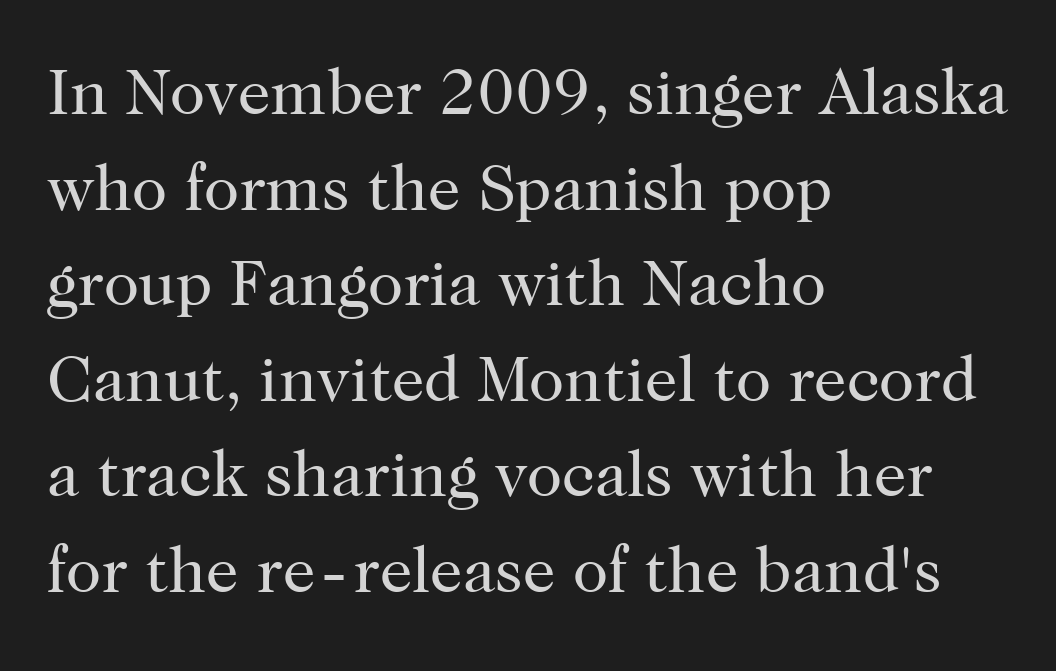
The image shows 65 px regular-weight serif type, upright; set left-aligned, normal line spacing (1.47x), normal letter spacing, not underlined; high stroke contrast and a medium x-height.
